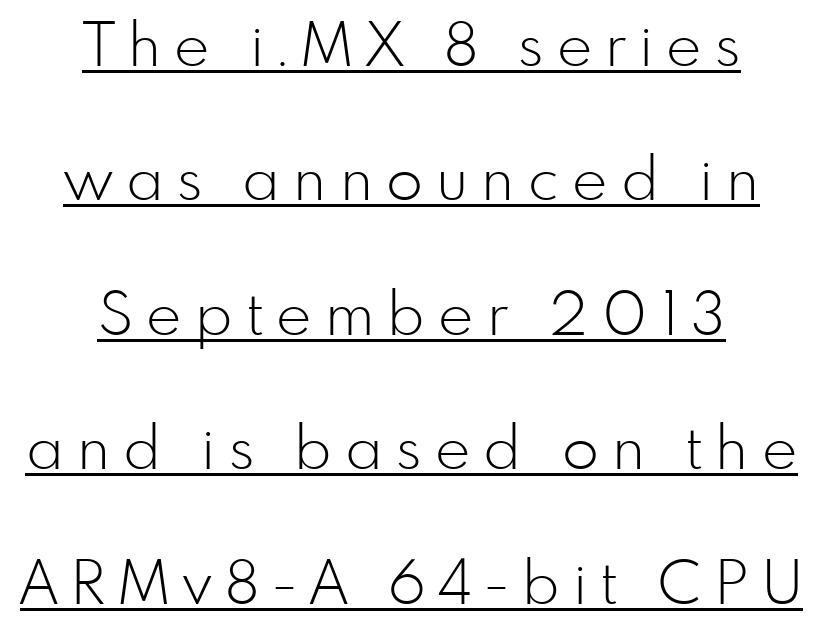
The image shows 60 px light sans-serif type, upright; set centered, loose line spacing (2.24x), unusually wide letter spacing (+0.22 em), underlined; low stroke contrast and a small x-height.
